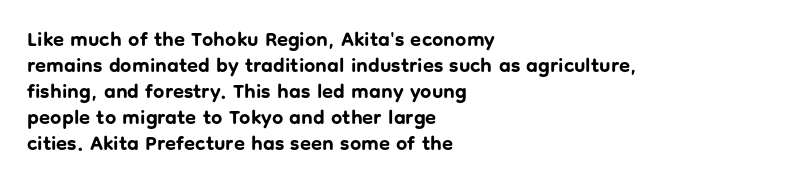
{"italic": "no", "bold": "yes", "underline": "no", "align": "left", "line_spacing": "normal", "line_spacing_ratio": 1.3, "letter_spacing": "normal", "letter_spacing_em": 0.0, "glyph_px": 20}
